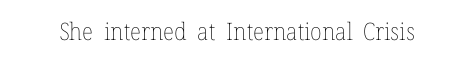
Q: Is the text bold? A: No.
Q: Is the text italic (slanted)? A: No, it is upright.
Q: Is the text underlined? A: No.
Q: Is the spacing between letters normal or unusually wide? A: Normal.
